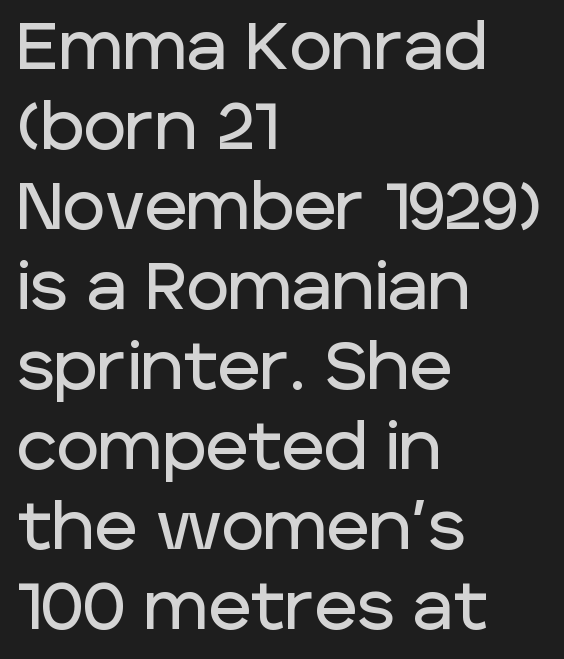
{"serif": "no", "italic": "no", "width": "normal", "stroke_contrast": "low", "x_height": "large", "monospaced": "no", "underline": "no", "align": "left", "line_spacing_ratio": 1.23, "letter_spacing": "normal", "letter_spacing_em": 0.0, "glyph_px": 65}
